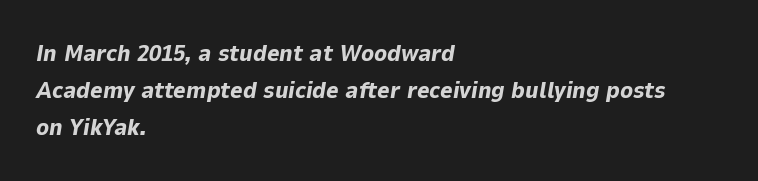
{"italic": "yes", "lean": "right", "slant_degrees": 9, "bold": "yes", "underline": "no", "align": "left", "line_spacing": "normal", "line_spacing_ratio": 1.55, "letter_spacing": "normal", "letter_spacing_em": 0.0, "glyph_px": 24}
